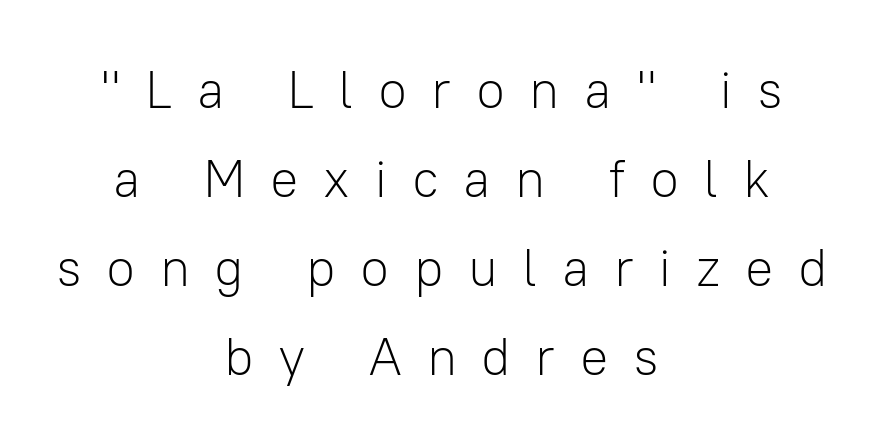
The image shows 53 px light sans-serif type, upright; set centered, normal line spacing (1.68x), unusually wide letter spacing (+0.46 em), not underlined; low stroke contrast and a medium x-height.
